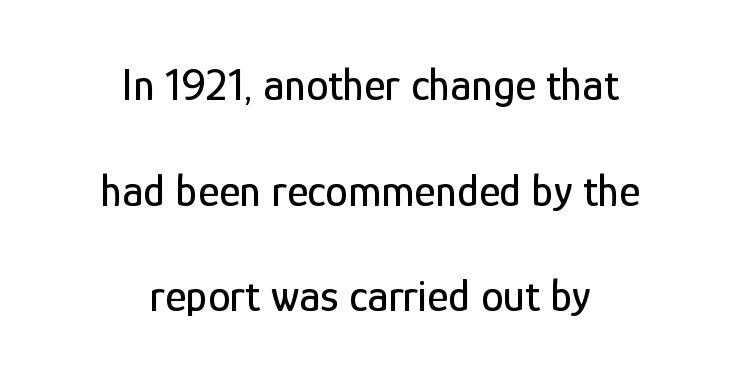
Q: Is the text italic (slanted)? A: No, it is upright.
Q: Is the typeface a serif or a sans-serif typeface? A: Sans-serif.
Q: Is the text underlined? A: No.
Q: How is the paragraph aligned? A: Centered.
Q: Is the spacing between letters normal or unusually wide? A: Normal.
Q: Is the spacing between lines tight, normal or loose? A: Loose.
Q: Width (condensed, normal, or wide)? A: Condensed.
Q: Stroke contrast? A: Low.
Q: x-height? A: Medium.
Q: Monospaced? A: No.
